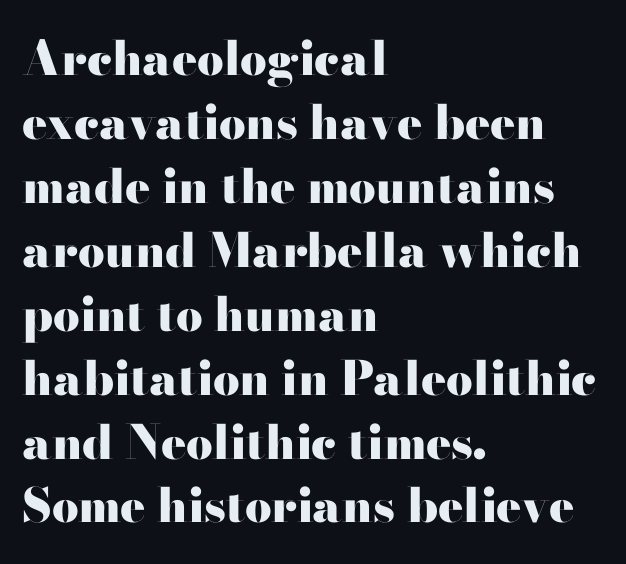
The image shows 47 px heavy, wide serif type, upright; set left-aligned, normal line spacing (1.36x), normal letter spacing, not underlined; high stroke contrast and a small x-height.
